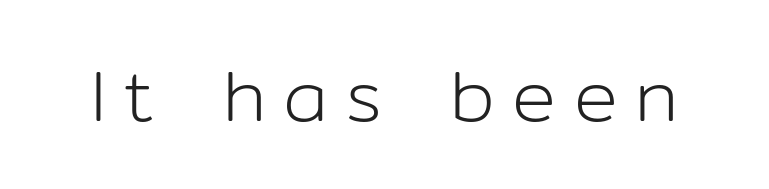
Summary of weight: not heavy and not bold. The rendering uses natural spacing where letterforms have individual widths. The tracking jumps out immediately: characters are airy and widely separated. The letters stand upright; this is a roman face. Letterform terminals end flat and unadorned throughout the passage.
